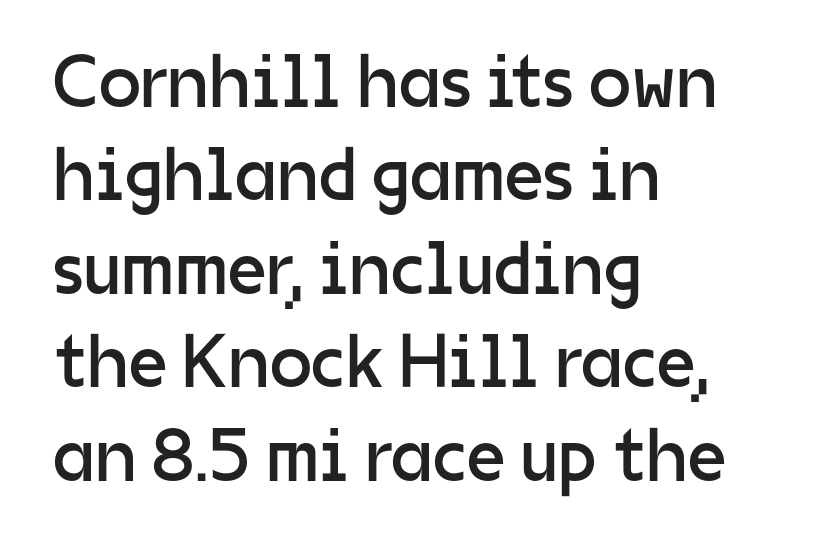
Which margin do the lines hug? The left one — the right edge is uneven. Do the characters align in a grid? No, the font is proportional. What kind of face is this? One without serifs — a sans. Unmarked baselines from the first word to the last. Italic? Not at all — the glyphs are vertical. Weight: in the light-to-regular range.
